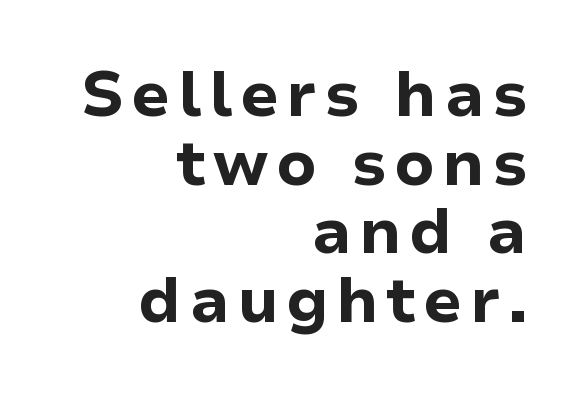
{"serif": "no", "italic": "no", "bold": "yes", "weight": "bold", "width": "normal", "stroke_contrast": "low", "x_height": "medium", "monospaced": "no", "underline": "no", "align": "right", "line_spacing": "tight", "line_spacing_ratio": 1.09, "glyph_px": 63}
